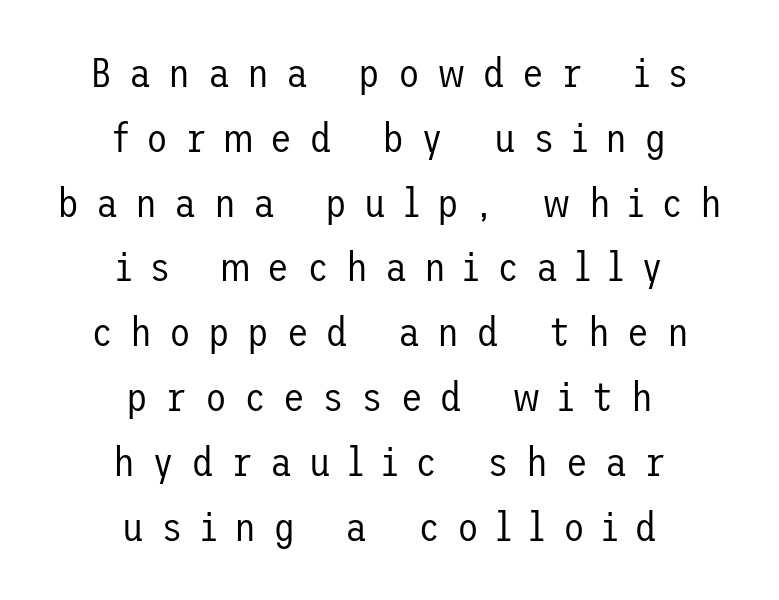
Q: Is the text bold? A: No.
Q: Is the text italic (slanted)? A: No, it is upright.
Q: Is the typeface a serif or a sans-serif typeface? A: Sans-serif.
Q: Is the text underlined? A: No.
Q: How is the paragraph aligned? A: Centered.
Q: Is the spacing between letters normal or unusually wide? A: Unusually wide.
Q: Is the spacing between lines tight, normal or loose? A: Normal.
Q: Width (condensed, normal, or wide)? A: Normal.
Q: Stroke contrast? A: Low.
Q: x-height? A: Medium.
